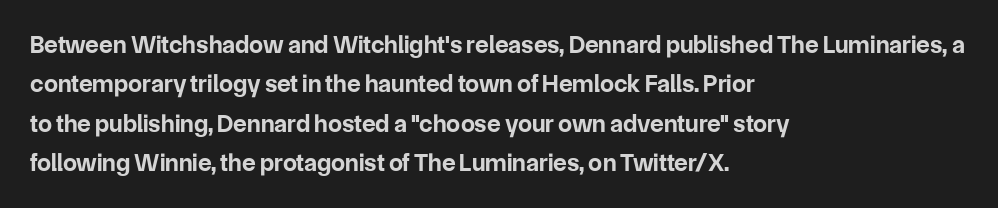
The image shows 25 px bold type, upright; set left-aligned, normal line spacing (1.58x), normal letter spacing, not underlined.
